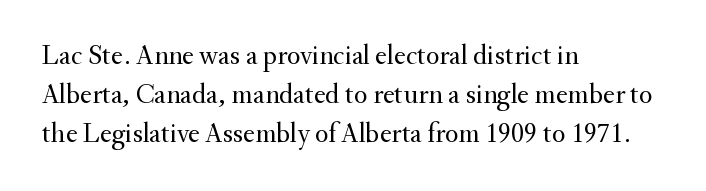
Evenly set lines give the paragraph a standard silhouette. This sample uses plain, unmodified letter spacing. Descenders hang freely into open space. Visually the block forms a straight wall on the left and a jagged coastline on the right. Looks like regular typesetting: each glyph gets only the width it needs. The letters carry serifs — small finishing strokes at the ends of their stems.
